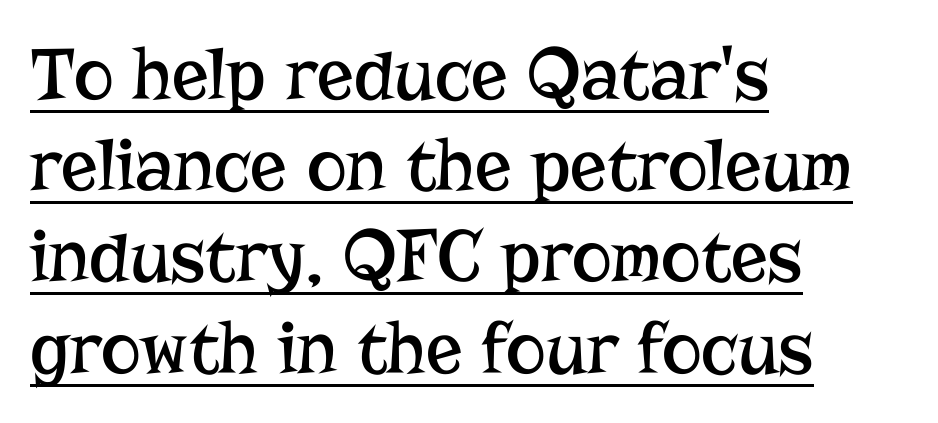
The image shows 76 px regular-weight serif type, upright; set left-aligned, line spacing 1.2x, normal letter spacing, underlined; low stroke contrast and a medium x-height.
